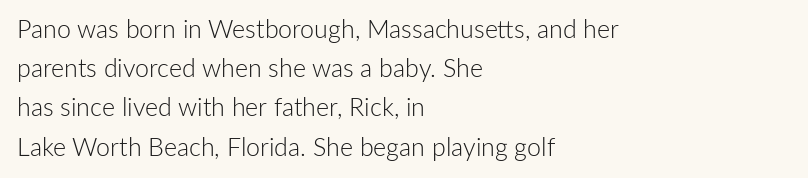
{"italic": "no", "bold": "no", "underline": "no", "align": "left", "line_spacing": "normal", "line_spacing_ratio": 1.57, "letter_spacing": "normal", "letter_spacing_em": 0.0, "glyph_px": 25}
